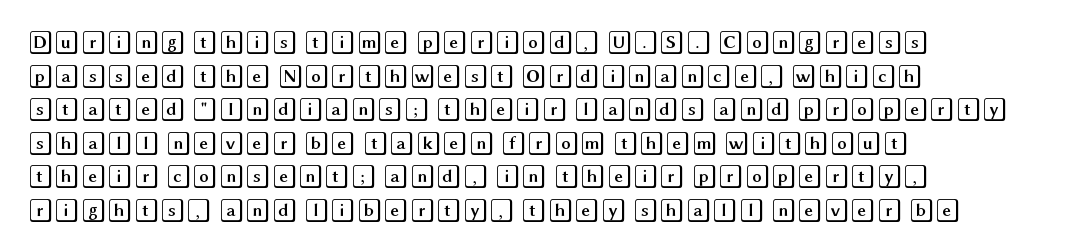
Leading matches the norm, producing a regular column. Every stem runs plumb, perpendicular to the baseline. Underline: absent. In CSS terms this would be text-align: left. Here the glyphs are tracked normally, forming tight word shapes.
